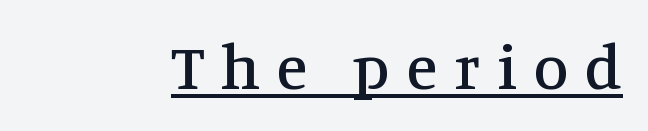
In terms of letterform style, serifs are clearly present. Substantial extra tracking has been applied to these lines. A typesetter would mark this as roman, not italic. You could not count columns in this text — the font is proportionally spaced. Compared with undecorated copy, this sample adds a rule below the words.
